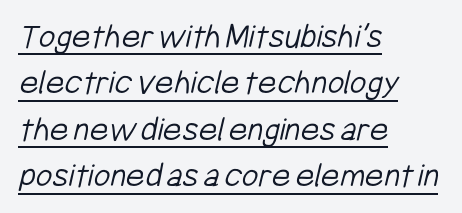
{"serif": "no", "bold": "no", "weight": "light", "width": "condensed", "stroke_contrast": "low", "x_height": "medium", "monospaced": "no", "underline": "yes", "align": "left", "line_spacing": "normal", "line_spacing_ratio": 1.29, "letter_spacing": "normal", "letter_spacing_em": 0.0, "glyph_px": 36}
